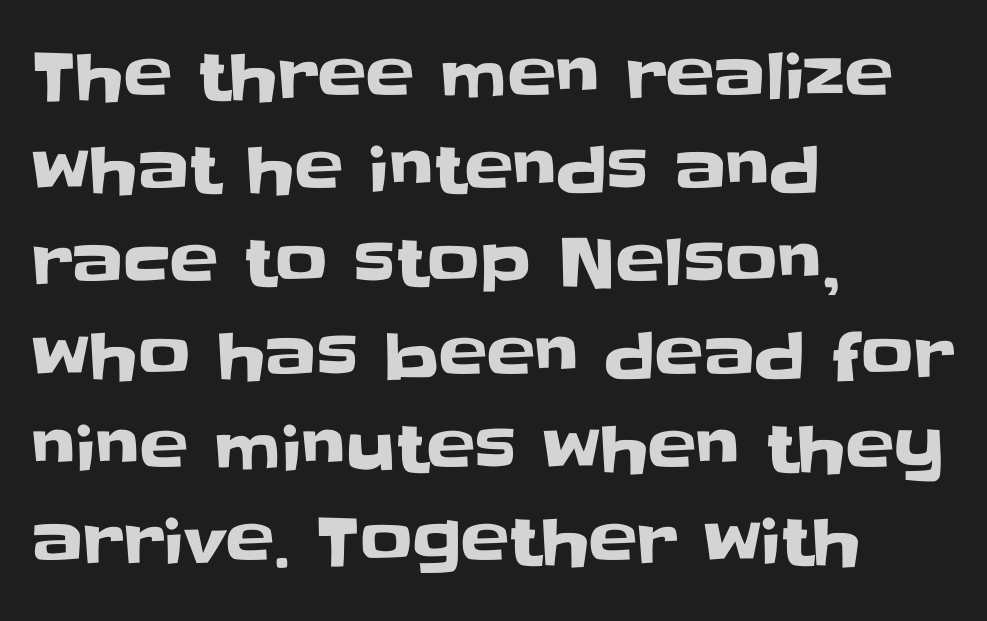
Q: Is the text italic (slanted)? A: No, it is upright.
Q: Is the typeface a serif or a sans-serif typeface? A: Sans-serif.
Q: Is the text underlined? A: No.
Q: How is the paragraph aligned? A: Left-aligned.
Q: Is the spacing between letters normal or unusually wide? A: Normal.
Q: Is the spacing between lines tight, normal or loose? A: Normal.
Q: Width (condensed, normal, or wide)? A: Normal.
Q: Stroke contrast? A: Low.
Q: x-height? A: Large.
Q: Monospaced? A: No.
